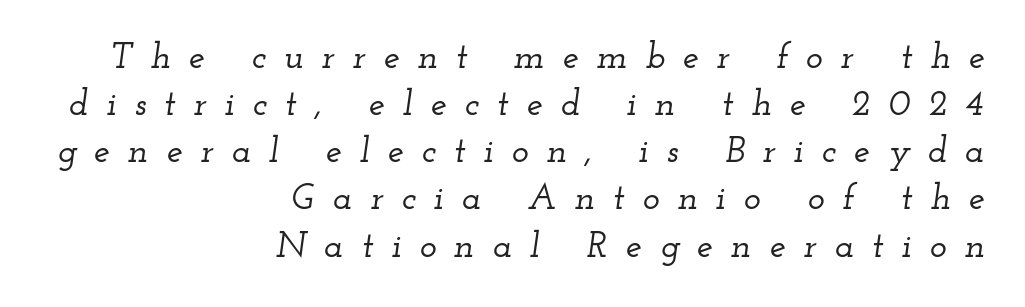
Q: Is the text italic (slanted)? A: Yes, it leans right by about 12 degrees.
Q: Is the typeface a serif or a sans-serif typeface? A: Serif.
Q: Is the text underlined? A: No.
Q: How is the paragraph aligned? A: Right-aligned.
Q: Is the spacing between letters normal or unusually wide? A: Unusually wide.
Q: Is the spacing between lines tight, normal or loose? A: Normal.
Q: Width (condensed, normal, or wide)? A: Wide.
Q: Stroke contrast? A: Low.
Q: x-height? A: Small.
Q: Monospaced? A: No.
